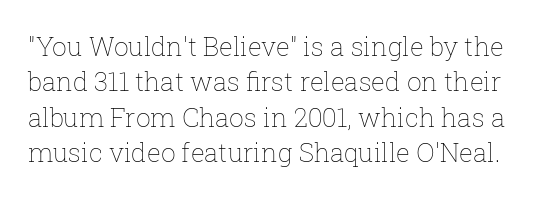
{"italic": "no", "bold": "no", "underline": "no", "line_spacing": "normal", "line_spacing_ratio": 1.36, "letter_spacing": "normal", "letter_spacing_em": 0.0, "glyph_px": 26}
